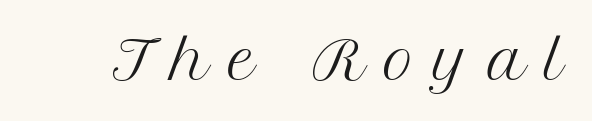
The image shows 53 px regular-weight type; set unusually wide letter spacing (+0.35 em), not underlined; medium stroke contrast and a medium x-height.
